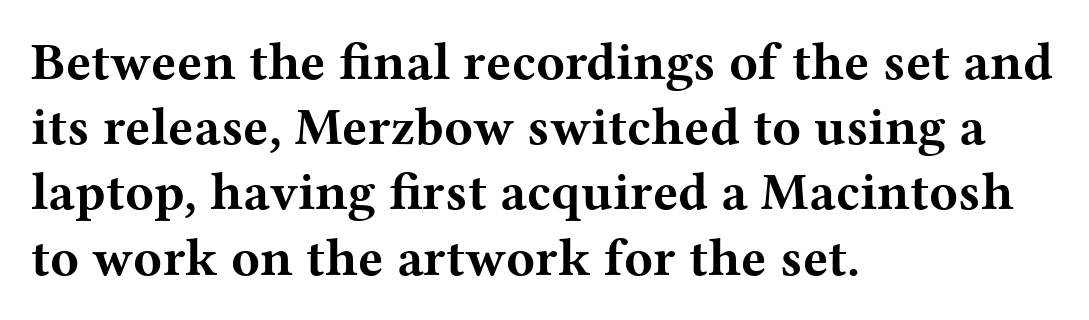
Do the characters align in a grid? No, the font is proportional. Is the block centered? No — it sits flush against the left margin. The strokes are fattened all the way to bold. Ascenders rise straight up at ninety degrees.
